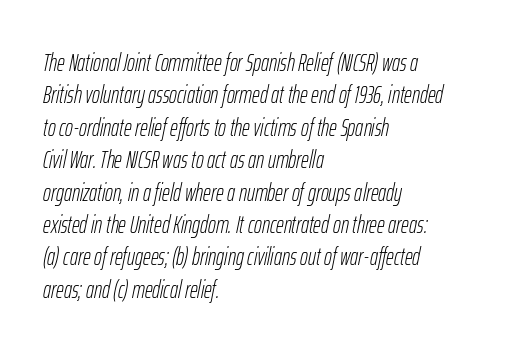
Q: Is the text bold? A: No.
Q: Is the text italic (slanted)? A: Yes, it leans right by about 12 degrees.
Q: Is the text underlined? A: No.
Q: How is the paragraph aligned? A: Left-aligned.
Q: Is the spacing between letters normal or unusually wide? A: Normal.
Q: Is the spacing between lines tight, normal or loose? A: Normal.
